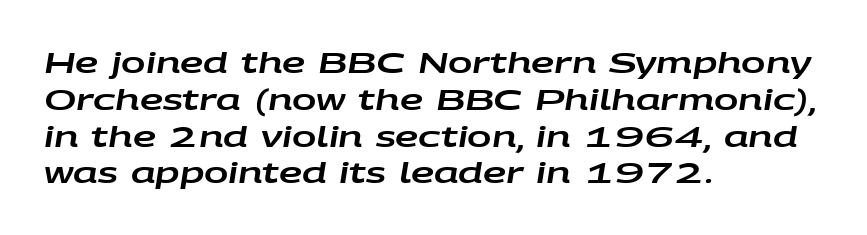
{"italic": "yes", "lean": "right", "slant_degrees": 9, "width": "wide", "stroke_contrast": "low", "x_height": "large", "monospaced": "no", "underline": "no", "align": "left", "line_spacing": "normal", "line_spacing_ratio": 1.27, "letter_spacing": "normal", "letter_spacing_em": 0.0, "glyph_px": 29}
